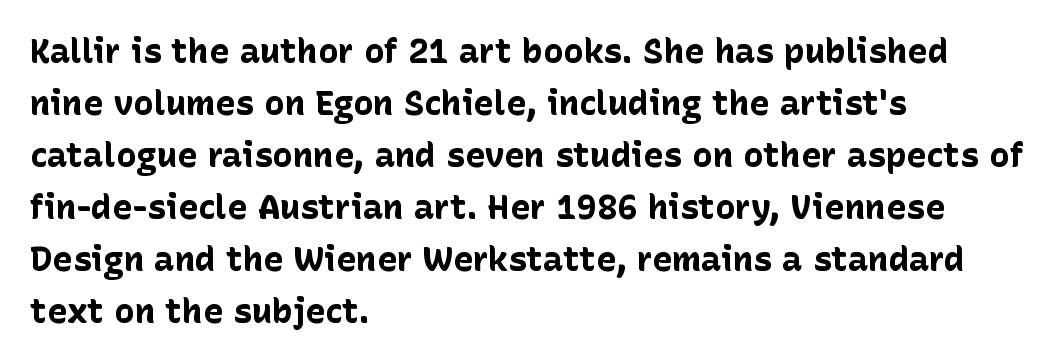
The image shows 34 px bold sans-serif type, upright; set left-aligned, normal line spacing (1.53x), normal letter spacing, not underlined; low stroke contrast and a medium x-height.
